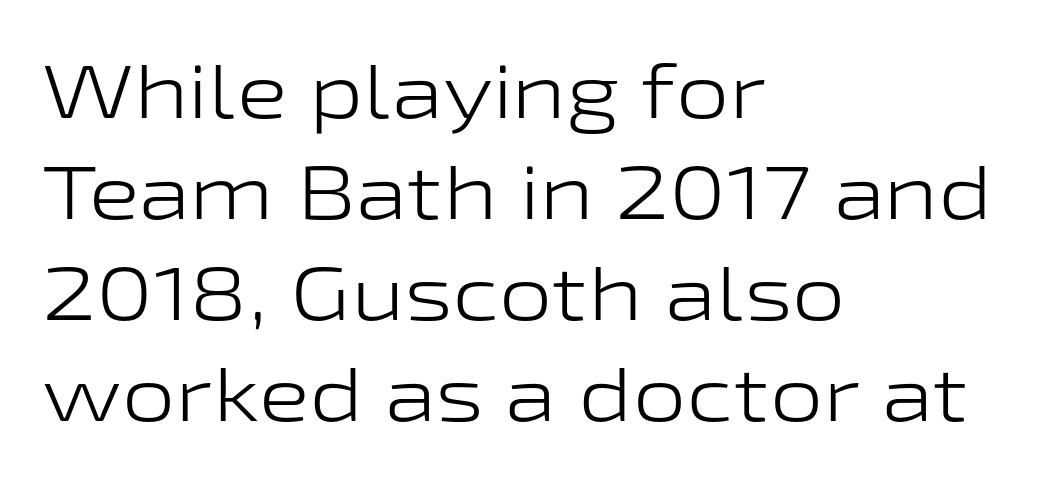
Q: Is the text bold? A: No.
Q: Is the text italic (slanted)? A: No, it is upright.
Q: Is the typeface a serif or a sans-serif typeface? A: Sans-serif.
Q: Is the text underlined? A: No.
Q: How is the paragraph aligned? A: Left-aligned.
Q: Is the spacing between letters normal or unusually wide? A: Normal.
Q: Is the spacing between lines tight, normal or loose? A: Normal.
Q: Width (condensed, normal, or wide)? A: Wide.
Q: Stroke contrast? A: Low.
Q: x-height? A: Medium.
Q: Monospaced? A: No.
